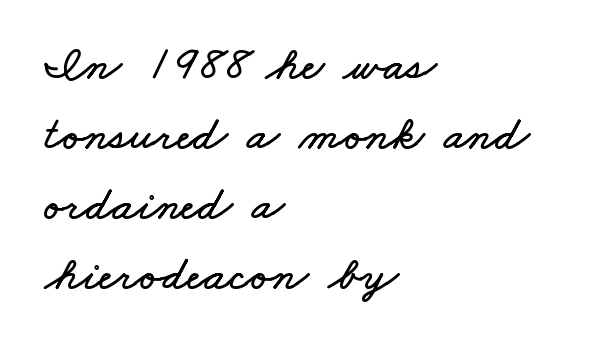
Q: Is the text underlined? A: No.
Q: How is the paragraph aligned? A: Left-aligned.
Q: Is the spacing between letters normal or unusually wide? A: Normal.
Q: Is the spacing between lines tight, normal or loose? A: Normal.
Q: Width (condensed, normal, or wide)? A: Wide.
Q: Stroke contrast? A: Low.
Q: x-height? A: Small.
Q: Monospaced? A: No.
